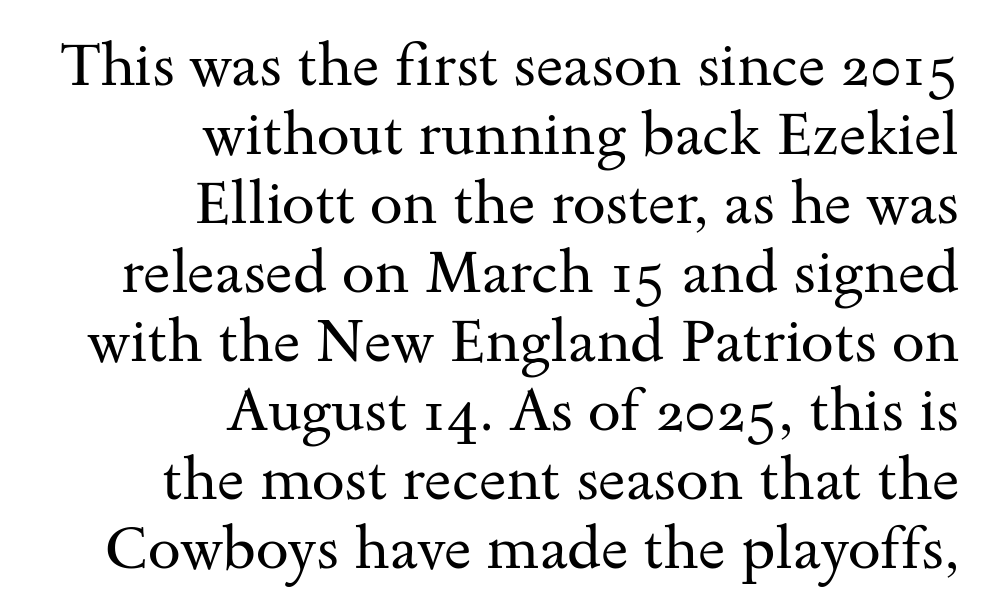
The image shows 59 px regular-weight, wide serif type, upright; set right-aligned, line spacing 1.17x, normal letter spacing, not underlined; medium stroke contrast and a small x-height.
